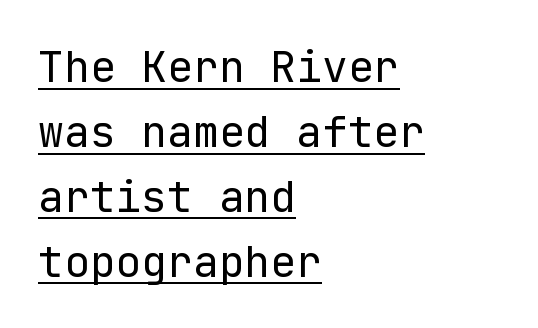
The image shows 43 px regular-weight sans-serif type, upright; set left-aligned, normal line spacing (1.51x), normal letter spacing, underlined; low stroke contrast and a medium x-height.
